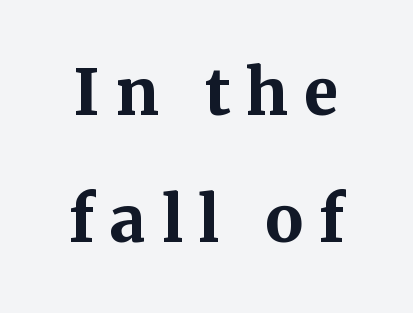
Q: Is the text bold? A: Yes.
Q: Is the text italic (slanted)? A: No, it is upright.
Q: Is the typeface a serif or a sans-serif typeface? A: Serif.
Q: Is the text underlined? A: No.
Q: Is the spacing between letters normal or unusually wide? A: Unusually wide.
Q: Is the spacing between lines tight, normal or loose? A: Loose.
Q: Width (condensed, normal, or wide)? A: Normal.
Q: Stroke contrast? A: Medium.
Q: x-height? A: Medium.
Q: Monospaced? A: No.
